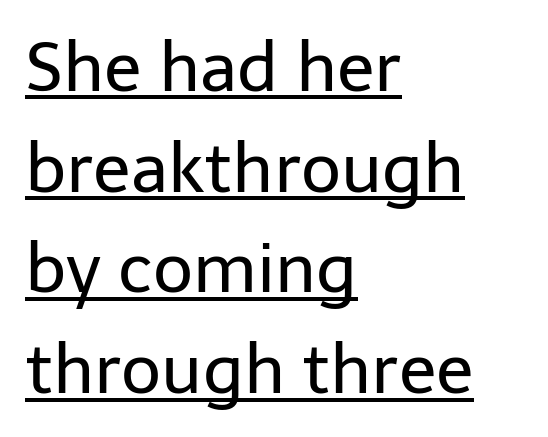
Is this a fixed-width face? No — the glyphs have proportional, varying widths. Think standard paragraph weight, or any step lighter than that. Honestly, the underline is the first thing you notice here. Examine the stroke ends and you'll find no serifs. What stands out about the letter spacing? Nothing — it is the standard amount.
